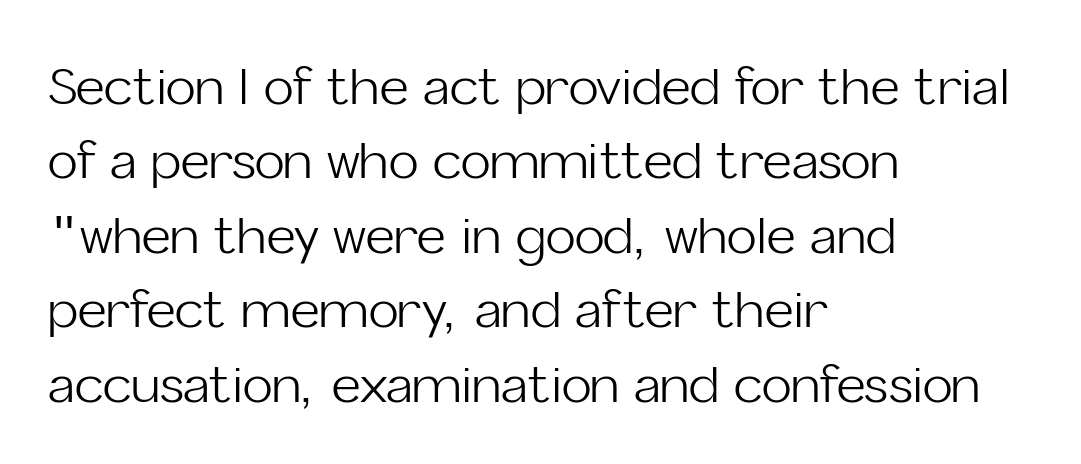
{"serif": "no", "italic": "no", "bold": "no", "weight": "light", "width": "normal", "stroke_contrast": "low", "x_height": "medium", "monospaced": "no", "underline": "no", "align": "left", "line_spacing": "normal", "line_spacing_ratio": 1.49, "letter_spacing": "normal", "letter_spacing_em": 0.0, "glyph_px": 50}
